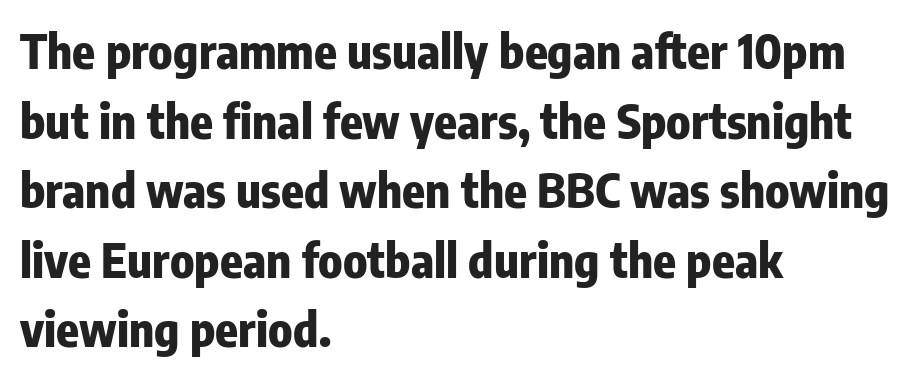
Q: Is the text bold? A: Yes.
Q: Is the text italic (slanted)? A: No, it is upright.
Q: Is the typeface a serif or a sans-serif typeface? A: Sans-serif.
Q: Is the text underlined? A: No.
Q: How is the paragraph aligned? A: Left-aligned.
Q: Is the spacing between letters normal or unusually wide? A: Normal.
Q: Is the spacing between lines tight, normal or loose? A: Normal.
Q: Width (condensed, normal, or wide)? A: Condensed.
Q: Stroke contrast? A: Low.
Q: x-height? A: Medium.
Q: Monospaced? A: No.
